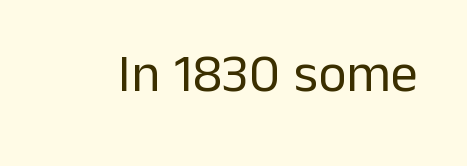
Q: Is the text bold? A: No.
Q: Is the text italic (slanted)? A: No, it is upright.
Q: Is the typeface a serif or a sans-serif typeface? A: Sans-serif.
Q: Is the text underlined? A: No.
Q: Is the spacing between letters normal or unusually wide? A: Normal.
Q: Width (condensed, normal, or wide)? A: Normal.
Q: Stroke contrast? A: Low.
Q: x-height? A: Medium.
Q: Monospaced? A: No.
